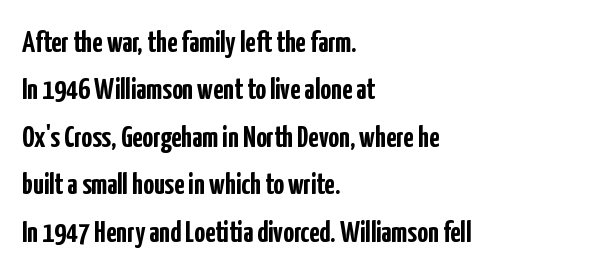
{"serif": "no", "italic": "no", "bold": "yes", "weight": "semibold", "width": "condensed", "stroke_contrast": "low", "x_height": "medium", "monospaced": "no", "underline": "no", "align": "left", "line_spacing": "normal", "line_spacing_ratio": 1.58, "letter_spacing": "normal", "letter_spacing_em": 0.0, "glyph_px": 30}
